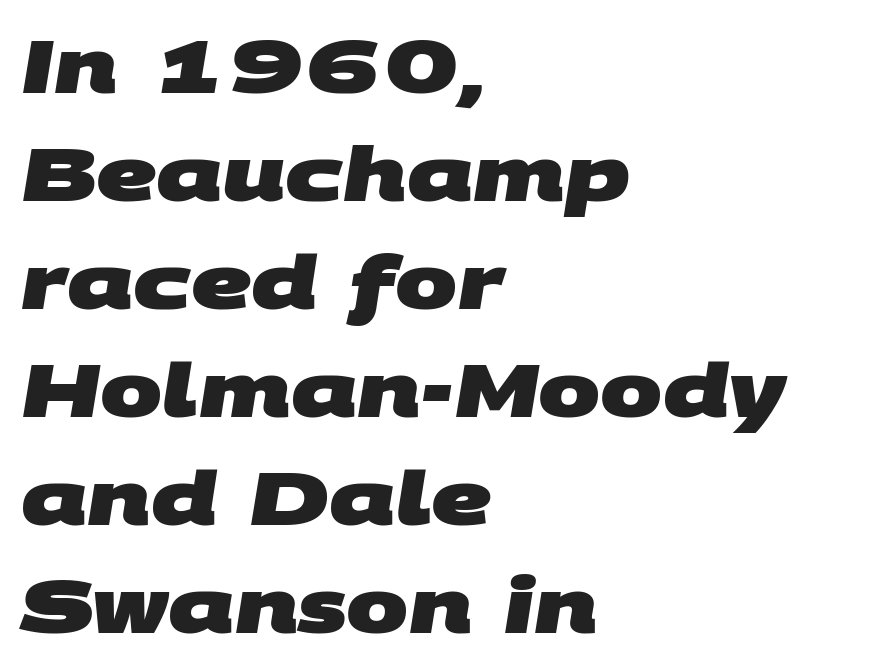
Each word holds together tightly as a unit, with standard inter-letter gaps. Casual observation: everything's shoved over to the left. Students, observe: this is what conventionally led text looks like. Caption: bold face, heavy strokes. These lines are composed in type without serifs.
